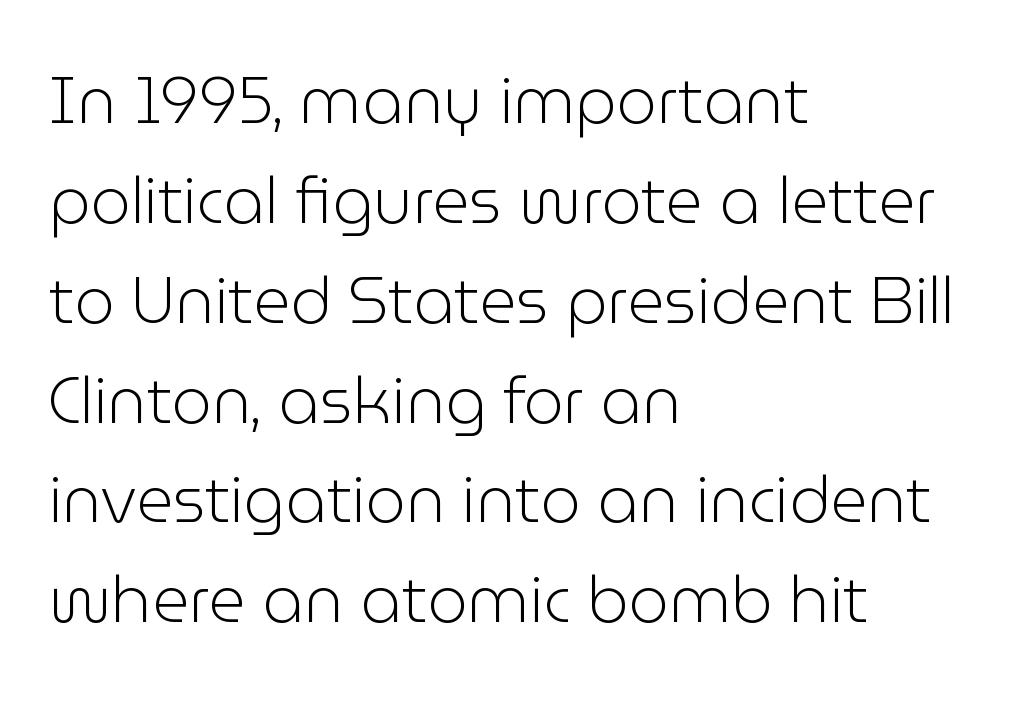
{"serif": "no", "italic": "no", "bold": "no", "weight": "light", "width": "normal", "stroke_contrast": "low", "x_height": "medium", "monospaced": "no", "underline": "no", "align": "left", "line_spacing": "normal", "line_spacing_ratio": 1.56, "letter_spacing": "normal", "letter_spacing_em": 0.0, "glyph_px": 64}
